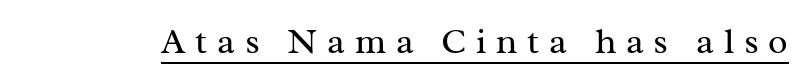
Q: Is the text bold? A: No.
Q: Is the text italic (slanted)? A: No, it is upright.
Q: Is the typeface a serif or a sans-serif typeface? A: Serif.
Q: Is the text underlined? A: Yes.
Q: Is the spacing between letters normal or unusually wide? A: Unusually wide.
Q: Width (condensed, normal, or wide)? A: Normal.
Q: Stroke contrast? A: Medium.
Q: x-height? A: Medium.
Q: Monospaced? A: No.
